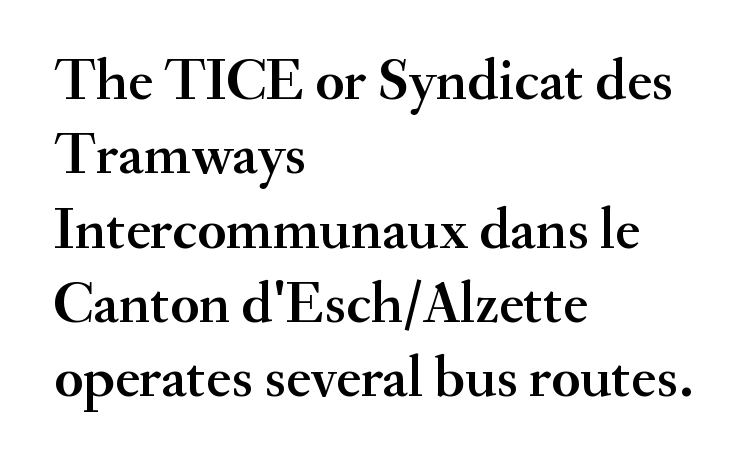
A bare baseline throughout the passage. A typesetter would call this proportional, since set widths differ per character. Ascenders rise straight up at ninety degrees. Caption: multi-line text, flush left, ragged right. Students, note that the glyphs here touch the page at normal intervals. The rendering uses a moderate line-height, typical for paragraphs.
